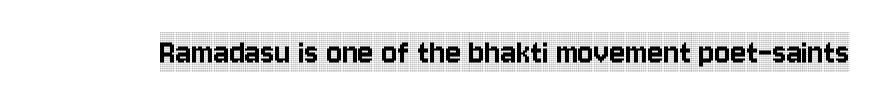
{"serif": "yes", "italic": "no", "width": "condensed", "x_height": "large", "monospaced": "no", "underline": "no", "letter_spacing": "normal", "letter_spacing_em": 0.0, "glyph_px": 37}
